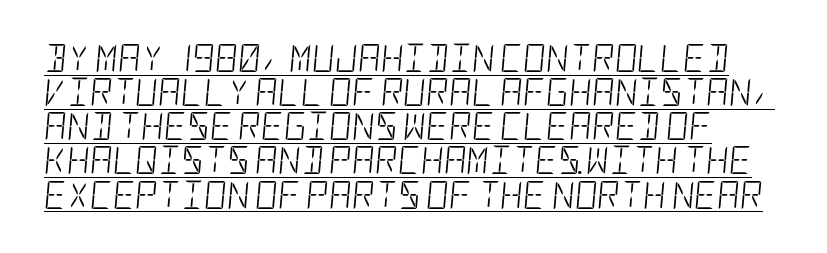
The image shows 28 px light, condensed type, italic (leaning right); set line spacing 1.22x, normal letter spacing, underlined; low stroke contrast and a large x-height.
